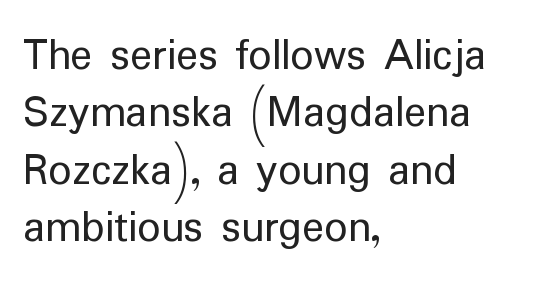
Q: Is the text bold? A: No.
Q: Is the text italic (slanted)? A: No, it is upright.
Q: Is the typeface a serif or a sans-serif typeface? A: Sans-serif.
Q: Is the text underlined? A: No.
Q: How is the paragraph aligned? A: Left-aligned.
Q: Is the spacing between letters normal or unusually wide? A: Normal.
Q: Is the spacing between lines tight, normal or loose? A: Normal.
Q: Width (condensed, normal, or wide)? A: Normal.
Q: Stroke contrast? A: Low.
Q: x-height? A: Medium.
Q: Monospaced? A: No.
